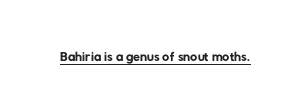
Q: Is the text bold? A: No.
Q: Is the text underlined? A: Yes.
Q: Is the spacing between letters normal or unusually wide? A: Normal.
